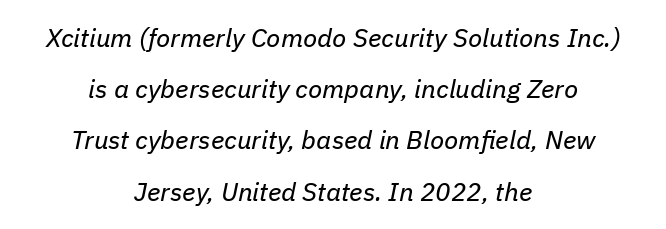
{"italic": "yes", "lean": "right", "slant_degrees": 11, "bold": "no", "underline": "no", "align": "center", "line_spacing": "loose", "line_spacing_ratio": 1.97, "letter_spacing": "normal", "letter_spacing_em": 0.0, "glyph_px": 26}
